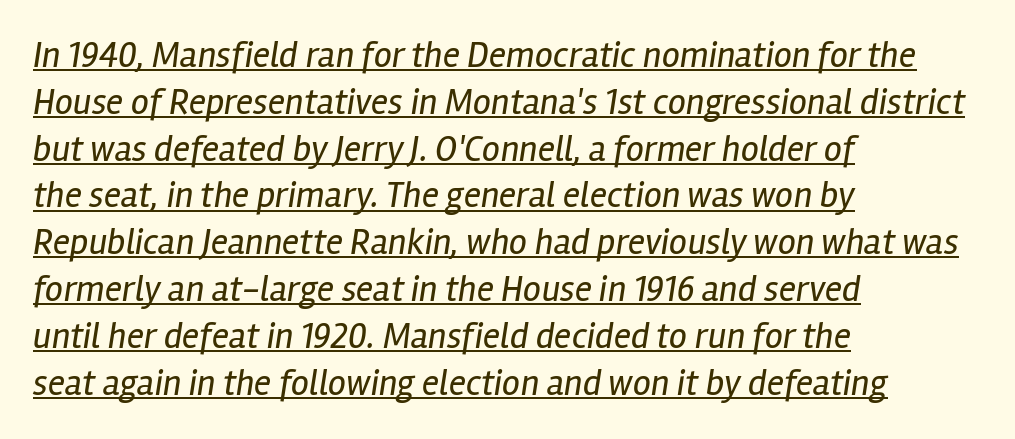
The image shows 36 px regular-weight, condensed type, italic (leaning right); set left-aligned, normal line spacing (1.3x), normal letter spacing, underlined; low stroke contrast and a medium x-height.
